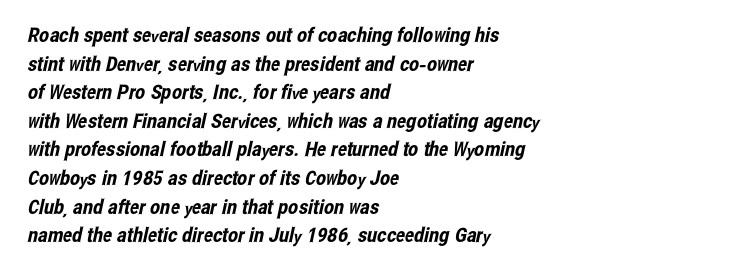
Teacher's note: observe the even left margin — that is flush-left alignment. The foot of each line stays bare and open. Horizontal bands of white between lines are of average thickness. No extra tracking has been applied to these lines.
